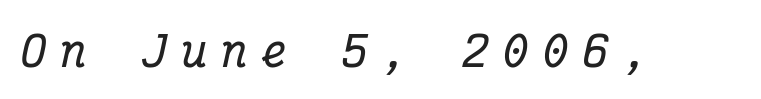
The image shows 41 px bold, condensed serif type, italic (leaning right), monospaced; set unusually wide letter spacing (+0.38 em), not underlined; medium stroke contrast and a medium x-height.
